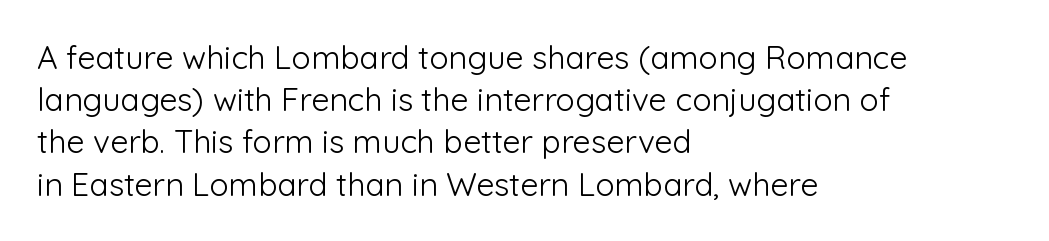
The image shows 32 px light sans-serif type, upright; set left-aligned, normal line spacing (1.32x), normal letter spacing, not underlined; low stroke contrast and a medium x-height.
